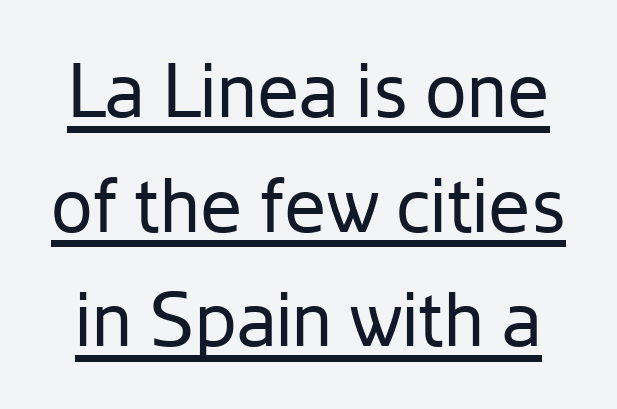
The image shows 75 px regular-weight sans-serif type, upright; set normal line spacing (1.53x), normal letter spacing, underlined; low stroke contrast and a medium x-height.
